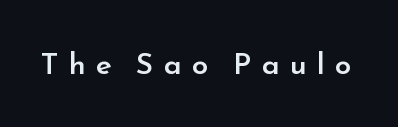
No feet cap the strokes, marking this as sans-serif type. Students, this is semibold: more ink than regular, less than bold. Note the varied advance widths — an 'i' is clearly narrower than an 'm'. You can tell it's not italic because the verticals are truly vertical.
